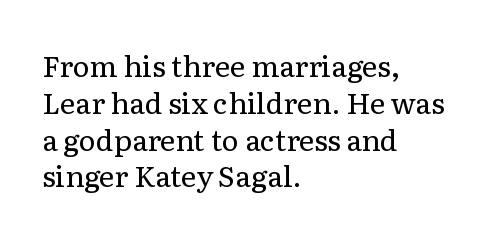
{"serif": "yes", "italic": "no", "bold": "no", "weight": "regular", "width": "normal", "stroke_contrast": "low", "x_height": "medium", "monospaced": "no", "underline": "no", "align": "left", "line_spacing": "normal", "line_spacing_ratio": 1.27, "letter_spacing": "normal", "letter_spacing_em": 0.0, "glyph_px": 29}
